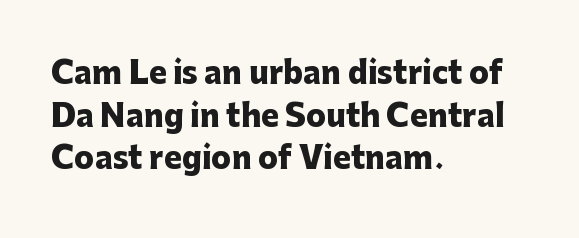
Q: Is the text bold? A: Yes.
Q: Is the text italic (slanted)? A: No, it is upright.
Q: Is the typeface a serif or a sans-serif typeface? A: Sans-serif.
Q: Is the text underlined? A: No.
Q: How is the paragraph aligned? A: Left-aligned.
Q: Is the spacing between letters normal or unusually wide? A: Normal.
Q: Is the spacing between lines tight, normal or loose? A: Normal.
Q: Width (condensed, normal, or wide)? A: Normal.
Q: Stroke contrast? A: Low.
Q: x-height? A: Medium.
Q: Monospaced? A: No.
